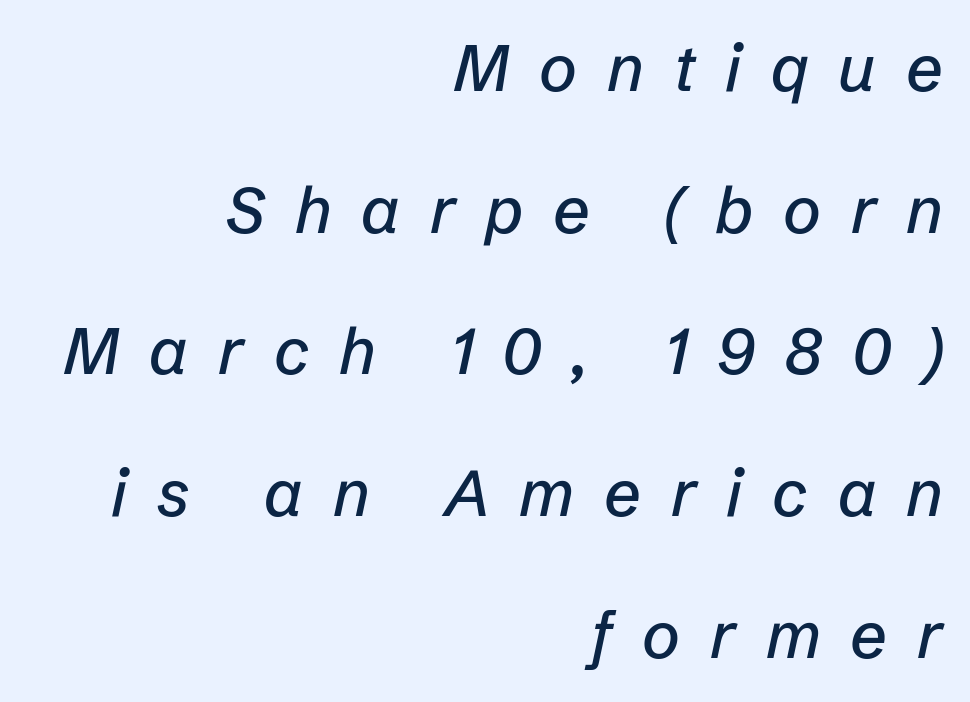
Students, note that the glyphs here are deliberately spaced far apart. The font's italic variant was chosen for this text. The line-height multiplier appears high, well above default. Beneath every word, the page is bare. A typesetter would call this proportional, since set widths differ per character. Short and long lines alike share a common ending point at right.
